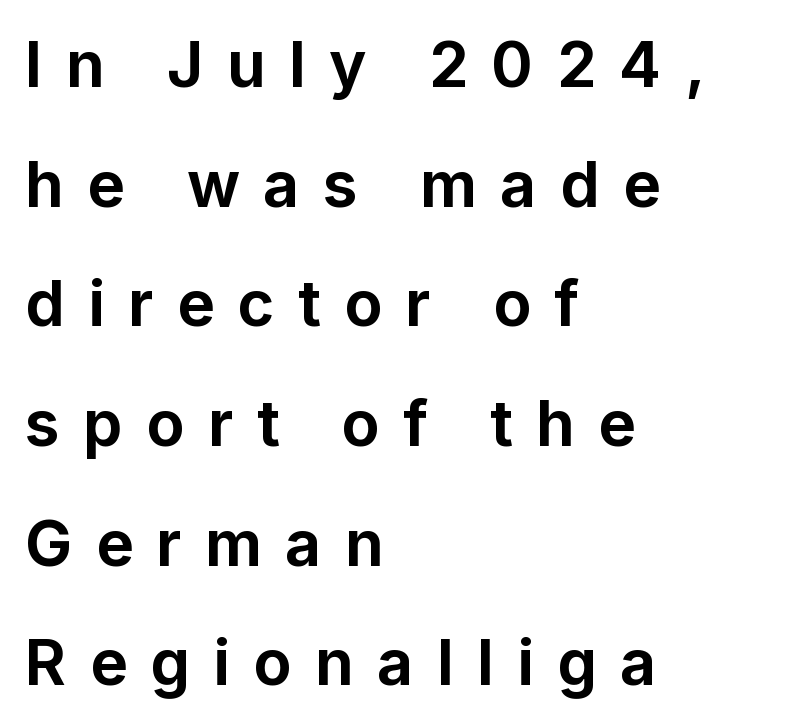
{"serif": "no", "italic": "no", "bold": "yes", "weight": "bold", "width": "normal", "stroke_contrast": "low", "x_height": "medium", "monospaced": "no", "underline": "no", "align": "left", "line_spacing": "loose", "line_spacing_ratio": 1.9, "letter_spacing": "wide", "letter_spacing_em": 0.37, "glyph_px": 63}
